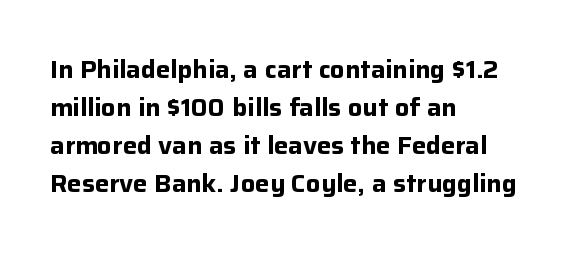
The image shows 24 px bold type, upright; set left-aligned, normal line spacing (1.58x), normal letter spacing, not underlined.
